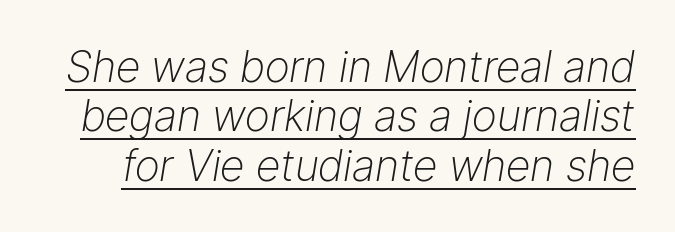
This rendering features underlined lettering. The leading is snug, giving the passage a crowded texture. Looking at the ascenders, they clearly lean. The weight would be labelled regular, book, light, or lighter still. Looks like regular typesetting: each glyph gets only the width it needs. Characters follow at the spacing the type designer built in.
